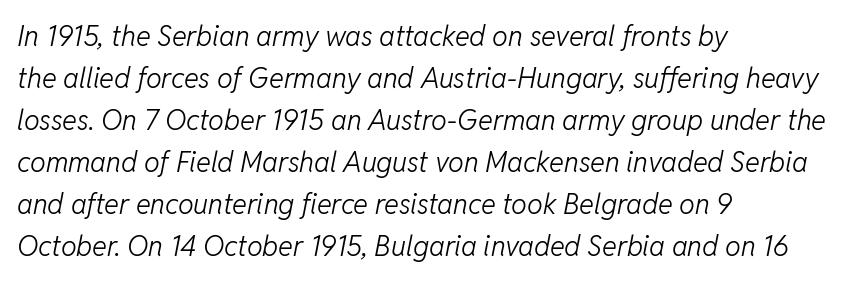
Nothing unusual about the tracking: characters are spaced as the font intends. Layout note: lines flush left. Notice how descenders clear the ascenders below comfortably — that's standard leading. The letters look calm and open, with moderate or lighter stems. Does the lettering tilt? It does — this is italic.
